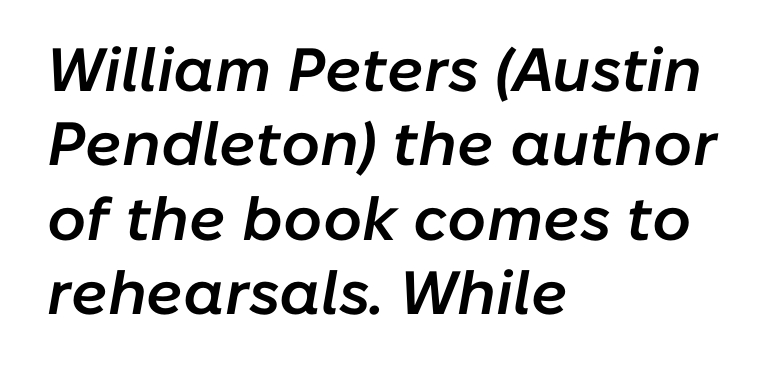
The image shows 61 px semibold type, italic (leaning right); set left-aligned, line spacing 1.22x, normal letter spacing, not underlined; low stroke contrast and a medium x-height.
